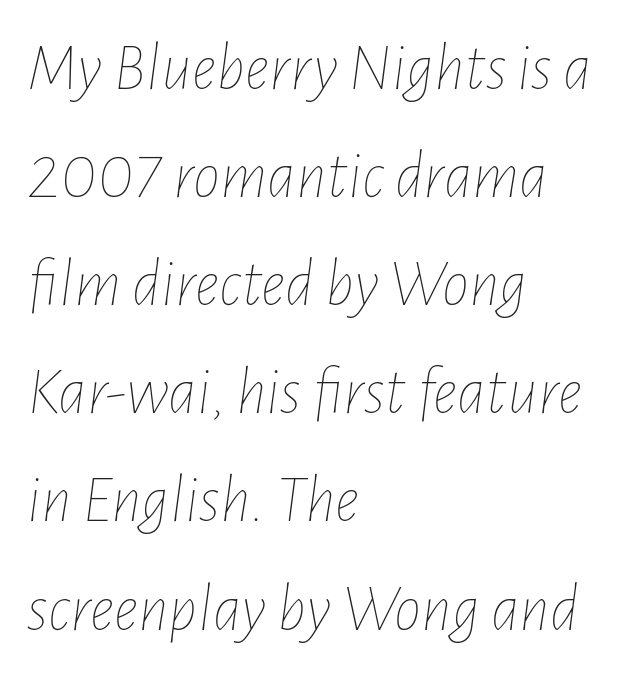
{"italic": "yes", "lean": "right", "slant_degrees": 7, "bold": "no", "weight": "thin", "width": "condensed", "stroke_contrast": "low", "x_height": "medium", "monospaced": "no", "underline": "no", "align": "left", "line_spacing": "normal", "line_spacing_ratio": 1.59, "letter_spacing": "normal", "letter_spacing_em": 0.0, "glyph_px": 68}
